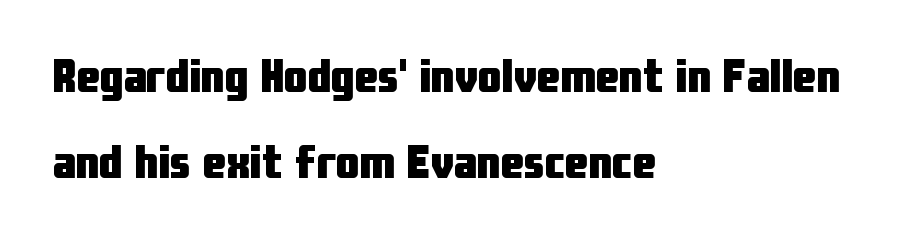
Note the varied advance widths — an 'i' is clearly narrower than an 'm'. To sum up the face: it is a sans, with no serifs. Typeset ragged right — the left edge is the straight one. This sample uses an upright cut, with every glyph sitting square on the baseline. On the weight axis this lands at bold, roughly 700.
